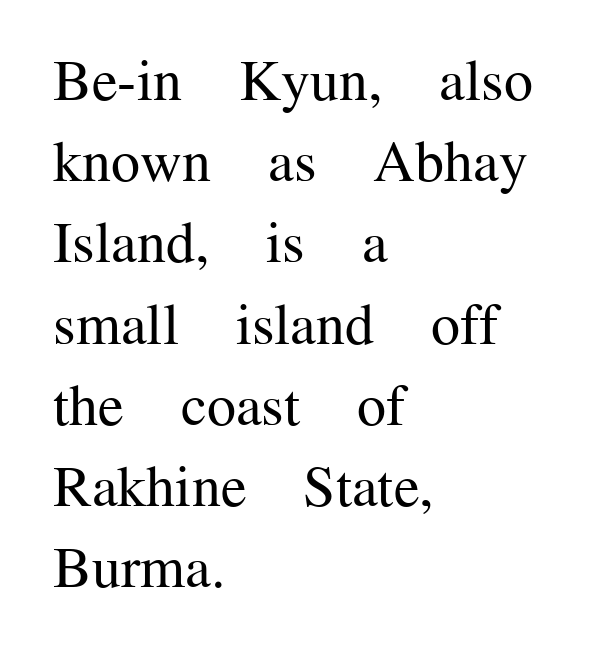
{"serif": "yes", "italic": "no", "bold": "no", "weight": "regular", "width": "normal", "stroke_contrast": "medium", "x_height": "medium", "monospaced": "no", "underline": "no", "align": "left", "line_spacing": "normal", "line_spacing_ratio": 1.4, "letter_spacing": "normal", "letter_spacing_em": 0.0, "glyph_px": 58}
